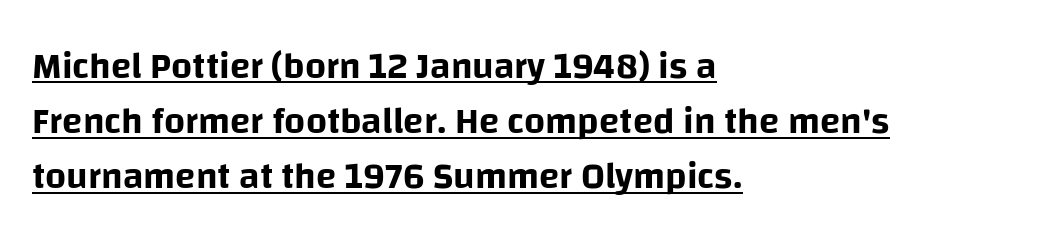
These lines keep a tight, regular rhythm from letter to letter. The specimen reads as upright at a glance. Each letter's strokes conclude bluntly, with no projecting serifs. The lettering is marked with a stroke running underneath it.
